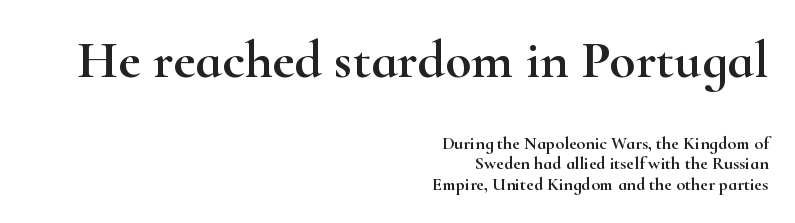
{"serif": "yes", "italic": "no", "width": "wide", "stroke_contrast": "high", "x_height": "small", "monospaced": "no", "underline": "no", "align": "right", "line_spacing": "tight", "line_spacing_ratio": 1.14, "letter_spacing": "normal", "letter_spacing_em": 0.0, "larger_block": "first", "size_ratio": 3.0, "glyph_px": 54}
